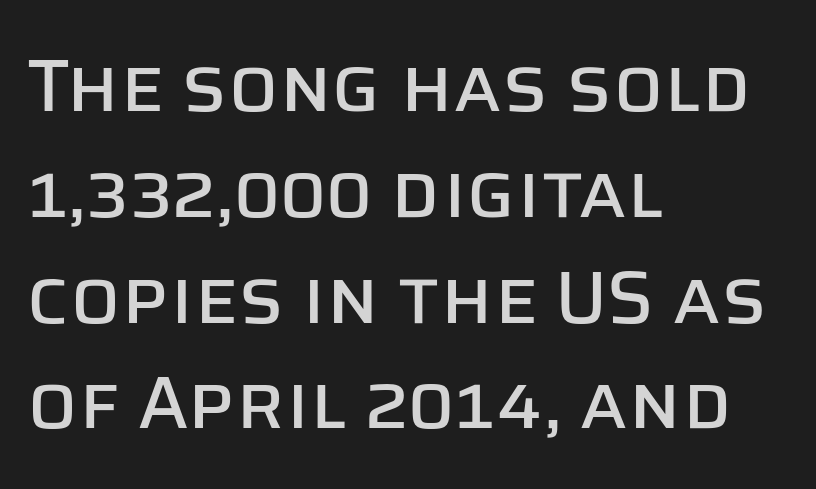
Q: Is the text italic (slanted)? A: No, it is upright.
Q: Is the typeface a serif or a sans-serif typeface? A: Sans-serif.
Q: Is the text underlined? A: No.
Q: How is the paragraph aligned? A: Left-aligned.
Q: Is the spacing between letters normal or unusually wide? A: Normal.
Q: Is the spacing between lines tight, normal or loose? A: Normal.
Q: Width (condensed, normal, or wide)? A: Normal.
Q: Stroke contrast? A: Low.
Q: x-height? A: Large.
Q: Monospaced? A: No.
